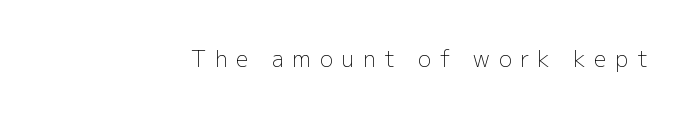
{"italic": "no", "bold": "no", "underline": "no", "letter_spacing": "wide", "letter_spacing_em": 0.39, "glyph_px": 22}
